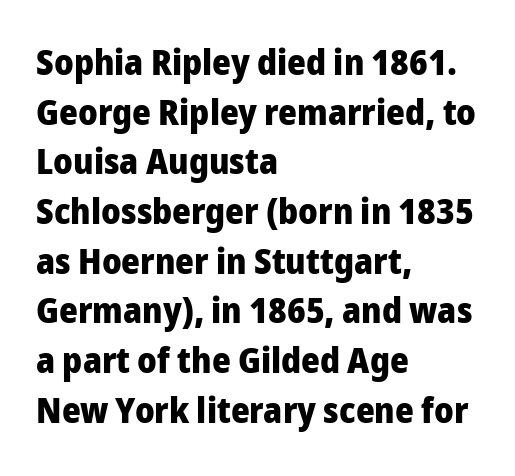
{"serif": "no", "italic": "no", "bold": "yes", "weight": "heavy", "width": "normal", "stroke_contrast": "low", "x_height": "medium", "monospaced": "no", "underline": "no", "align": "left", "line_spacing": "normal", "line_spacing_ratio": 1.38, "letter_spacing": "normal", "letter_spacing_em": 0.0, "glyph_px": 36}
